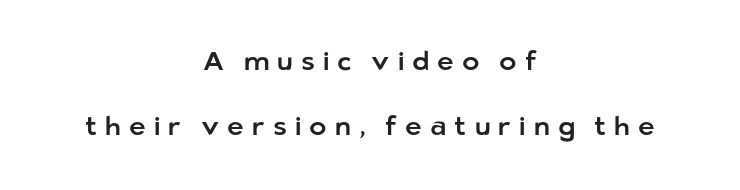
Q: Is the text italic (slanted)? A: No, it is upright.
Q: Is the text underlined? A: No.
Q: How is the paragraph aligned? A: Centered.
Q: Is the spacing between letters normal or unusually wide? A: Unusually wide.
Q: Is the spacing between lines tight, normal or loose? A: Loose.
